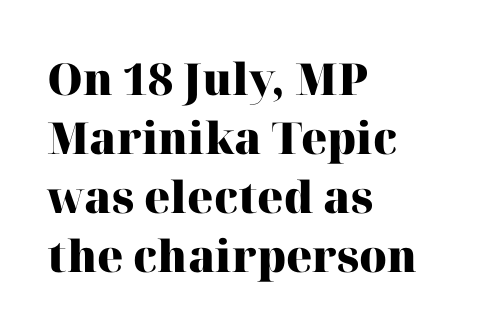
Style check: upright. The type family on display is of the serif kind. The line texture is even and compact thanks to regular tracking. Strong, thick strokes mark this as bold type.
